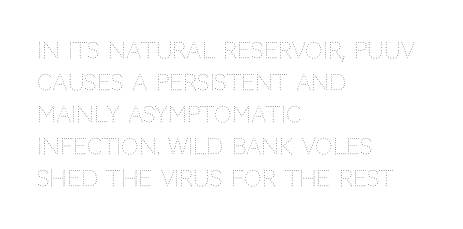
This sample uses an upright cut, with every glyph sitting square on the baseline. Check the space under the baseline: it is left empty. These lines are set flush left with a ragged right edge. Weight: not bold — regular or lighter.
